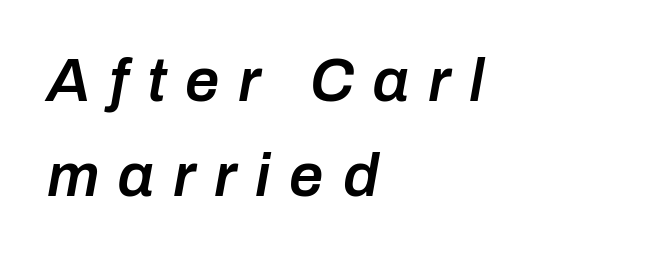
The image shows 61 px semibold type, italic (leaning right); set left-aligned, normal line spacing (1.55x), unusually wide letter spacing (+0.31 em), not underlined; low stroke contrast and a medium x-height.
